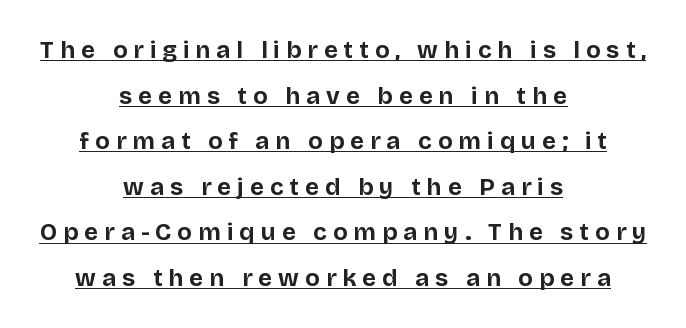
The image shows 24 px bold type, upright; set centered, loose line spacing (1.9x), unusually wide letter spacing (+0.25 em), underlined.
